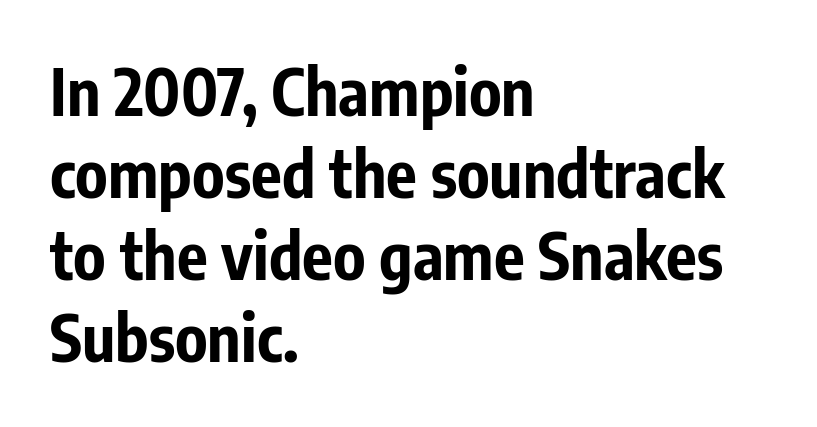
{"serif": "no", "italic": "no", "bold": "yes", "weight": "bold", "width": "condensed", "stroke_contrast": "low", "x_height": "medium", "monospaced": "no", "underline": "no", "align": "left", "line_spacing": "normal", "line_spacing_ratio": 1.28, "letter_spacing": "normal", "letter_spacing_em": 0.0, "glyph_px": 64}
